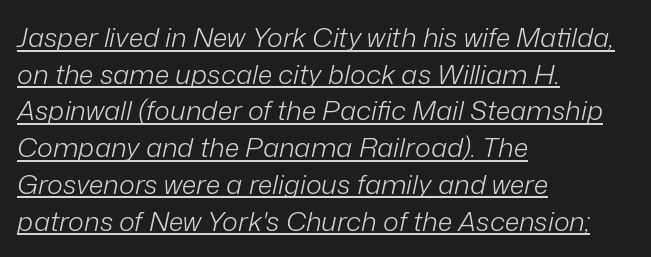
Notice how the stems are inclined rather than vertical — that's the hallmark of italics. The setting favours the left margin, as ordinary paragraphs usually do. Leading matches the norm, producing a regular column. The letterforms sit at book weight or below.
